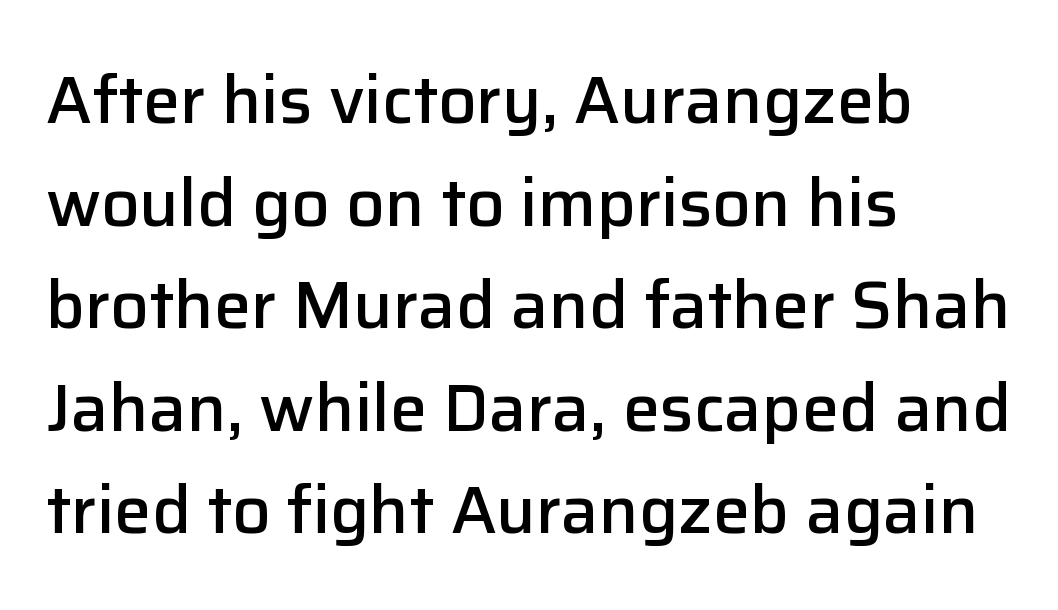
{"serif": "no", "italic": "no", "bold": "semi", "weight": "semibold", "width": "normal", "stroke_contrast": "low", "x_height": "medium", "monospaced": "no", "underline": "no", "align": "left", "line_spacing": "normal", "line_spacing_ratio": 1.53, "letter_spacing": "normal", "letter_spacing_em": 0.0, "glyph_px": 67}
